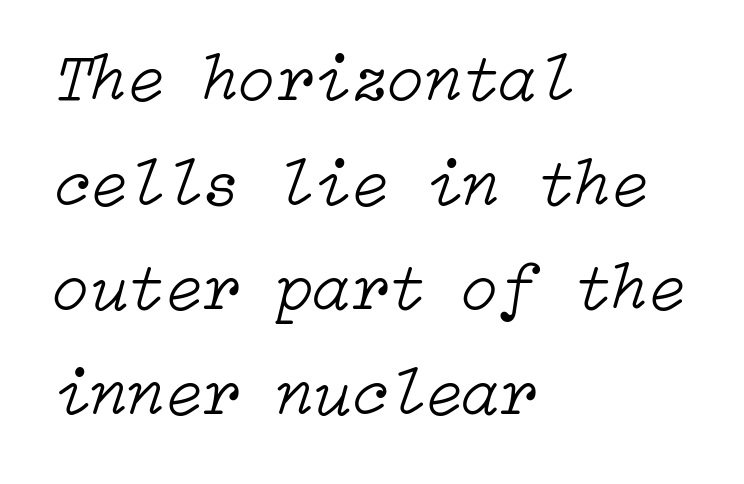
{"italic": "yes", "lean": "right", "slant_degrees": 15, "bold": "no", "weight": "light", "width": "normal", "stroke_contrast": "low", "x_height": "medium", "underline": "no", "align": "left", "line_spacing": "normal", "line_spacing_ratio": 1.54, "letter_spacing": "normal", "letter_spacing_em": 0.0, "glyph_px": 68}
